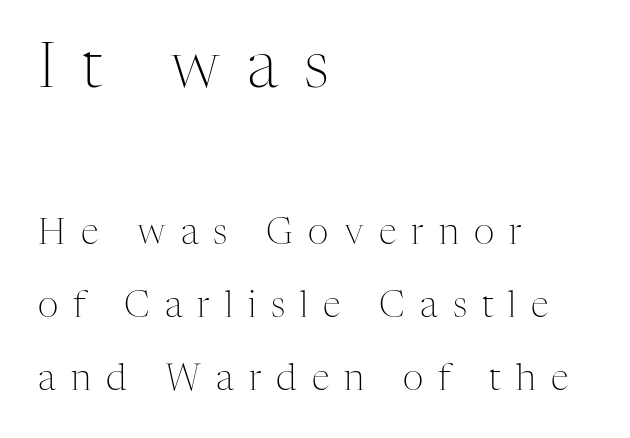
Q: Is the text bold? A: No.
Q: Is the text italic (slanted)? A: No, it is upright.
Q: Is the typeface a serif or a sans-serif typeface? A: Serif.
Q: Is the text underlined? A: No.
Q: How is the paragraph aligned? A: Left-aligned.
Q: Is the spacing between letters normal or unusually wide? A: Unusually wide.
Q: Is the spacing between lines tight, normal or loose? A: Loose.
Q: Which block of text is set in a larger size, the first (top) or the second (bottom)? A: The first (top) one.
Q: Width (condensed, normal, or wide)? A: Normal.
Q: Stroke contrast? A: Medium.
Q: x-height? A: Medium.
Q: Monospaced? A: No.
